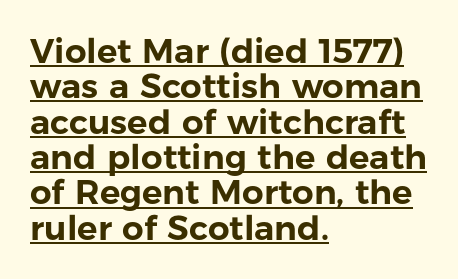
{"serif": "no", "italic": "no", "width": "normal", "stroke_contrast": "low", "x_height": "medium", "monospaced": "no", "underline": "yes", "align": "left", "line_spacing": "tight", "line_spacing_ratio": 1.04, "letter_spacing": "normal", "letter_spacing_em": 0.0, "glyph_px": 34}
